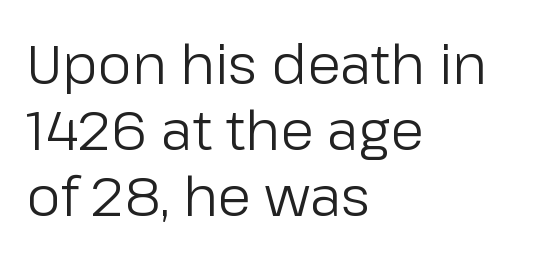
Q: Is the text bold? A: No.
Q: Is the text italic (slanted)? A: No, it is upright.
Q: Is the typeface a serif or a sans-serif typeface? A: Sans-serif.
Q: Is the text underlined? A: No.
Q: How is the paragraph aligned? A: Left-aligned.
Q: Is the spacing between letters normal or unusually wide? A: Normal.
Q: Width (condensed, normal, or wide)? A: Normal.
Q: Stroke contrast? A: Low.
Q: x-height? A: Medium.
Q: Monospaced? A: No.
